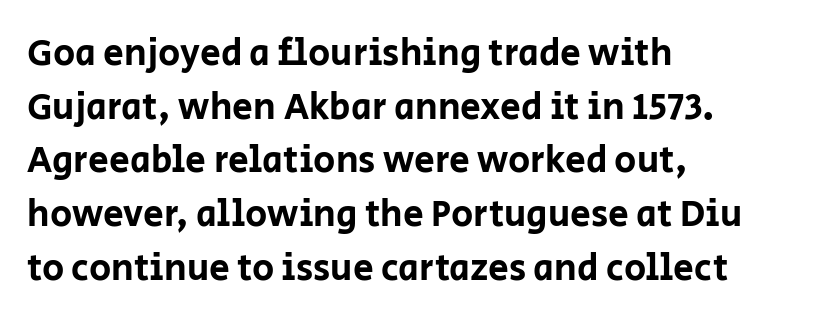
The image shows 37 px sans-serif type, upright; set left-aligned, normal line spacing (1.45x), normal letter spacing, not underlined; low stroke contrast and a large x-height.
